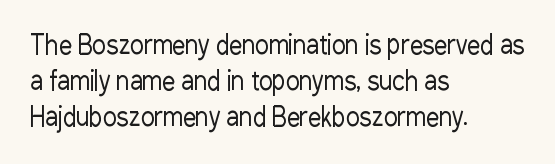
The image shows 26 px text type, upright; set left-aligned, normal line spacing (1.39x), normal letter spacing, not underlined.
